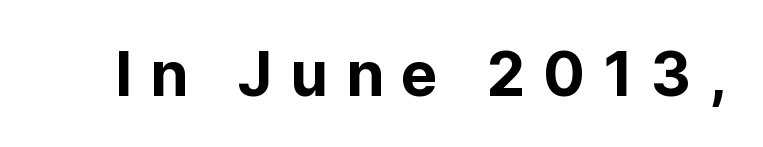
{"serif": "no", "italic": "no", "bold": "yes", "weight": "bold", "width": "normal", "stroke_contrast": "low", "x_height": "medium", "monospaced": "no", "underline": "no", "letter_spacing": "wide", "letter_spacing_em": 0.29, "glyph_px": 61}
